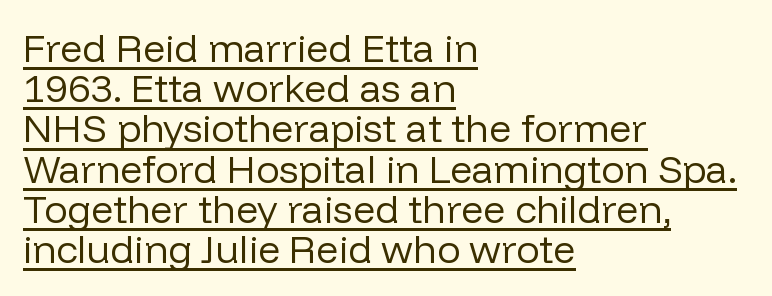
Caption: standard tracking, unaltered. The font's upright variant was chosen for this text. The rendering shows plain stroke endings on the letterforms — a sans-serif design. Is this a fixed-width face? No — the glyphs have proportional, varying widths. Compared with undecorated copy, this sample adds a rule below the words. On a weight scale, this lands at 450 or below.
